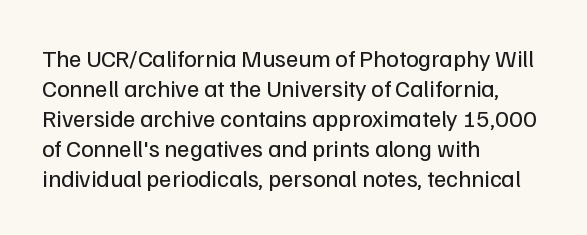
Honestly, there is no underline to notice here at all. The font's upright variant was chosen for this text. Horizontally, the lines are justified to the leading edge only. Bold? No — there's no thickening of the strokes.
